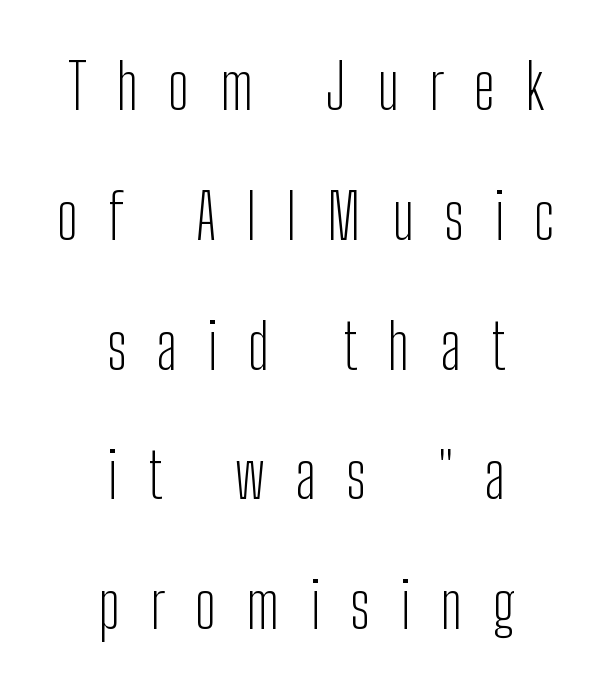
{"serif": "no", "italic": "no", "bold": "no", "weight": "light", "width": "condensed", "stroke_contrast": "low", "x_height": "medium", "monospaced": "no", "underline": "no", "align": "center", "line_spacing": "loose", "line_spacing_ratio": 2.06, "letter_spacing": "wide", "letter_spacing_em": 0.48, "glyph_px": 63}
